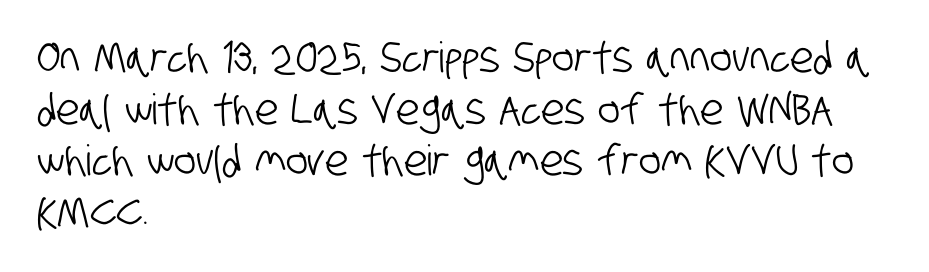
Nothing sits at the stroke ends, so this counts as sans-serif. The passage is arranged the way most books set body copy — flush left. Clear beneath every line of the passage. This sample uses plain, unmodified letter spacing.
